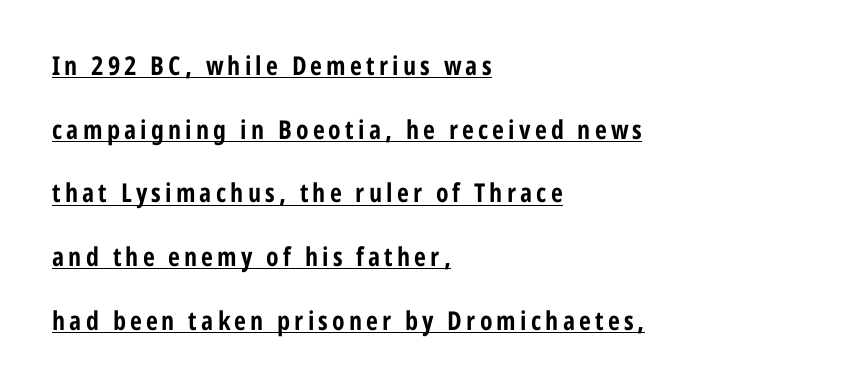
Q: Is the text bold? A: Yes.
Q: Is the text italic (slanted)? A: No, it is upright.
Q: Is the text underlined? A: Yes.
Q: How is the paragraph aligned? A: Left-aligned.
Q: Is the spacing between lines tight, normal or loose? A: Loose.
